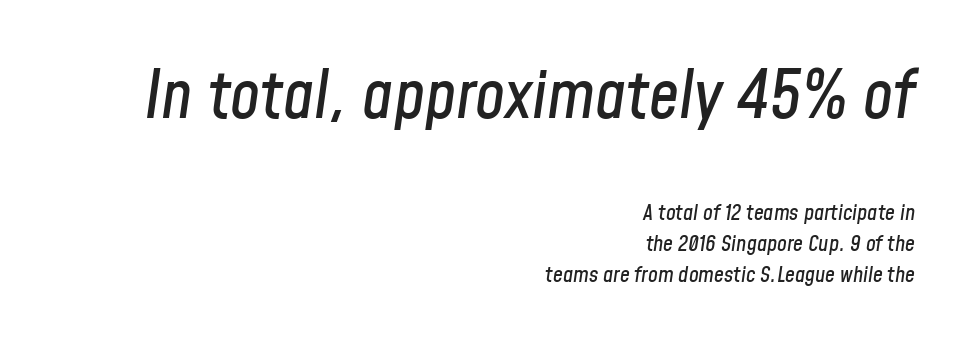
The passage shown has conventional tracking throughout. The strip under each line holds only bare page. The passage shown is typed in a proportional face where columns would drift. The typesetter chose a ragged-left arrangement here. Quick note: interline space is typical.
